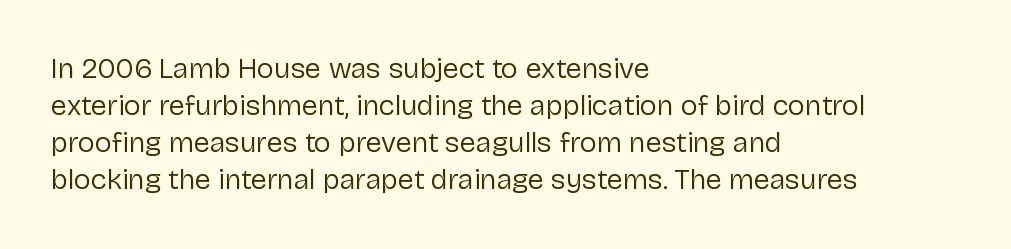
{"serif": "no", "italic": "no", "bold": "no", "weight": "regular", "width": "normal", "stroke_contrast": "low", "x_height": "medium", "monospaced": "no", "underline": "no", "align": "left", "line_spacing": "normal", "line_spacing_ratio": 1.28, "letter_spacing": "normal", "letter_spacing_em": 0.0, "glyph_px": 29}
